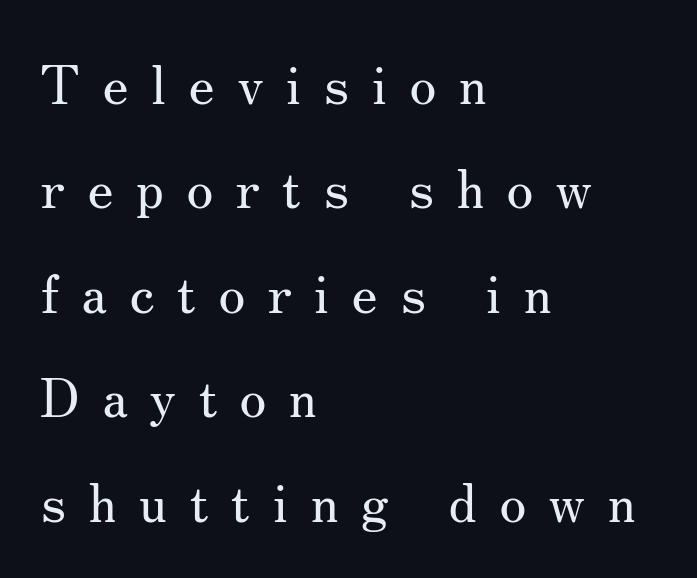
This sample uses a serif face. Substantial extra tracking has been applied to these lines. Summary of vertical rhythm: relaxed, with wide interline spacing. Left-aligned paragraph, ragged on the right. No word sits above an underline. Here the designer chose a conventional face with non-uniform glyph widths.
